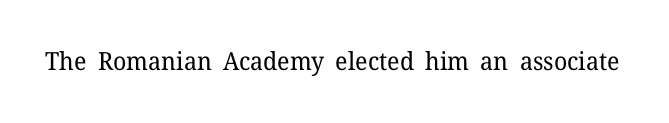
Q: Is the text bold? A: No.
Q: Is the text italic (slanted)? A: No, it is upright.
Q: Is the text underlined? A: No.
Q: Is the spacing between letters normal or unusually wide? A: Normal.
